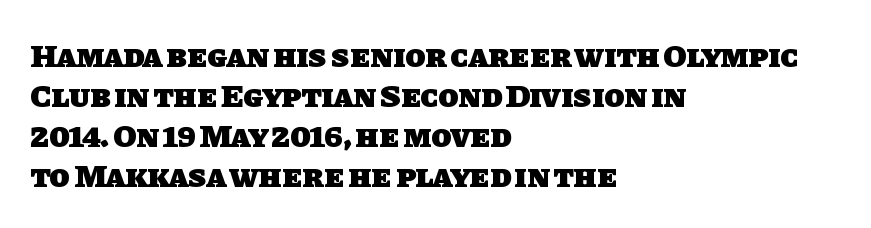
{"serif": "no", "bold": "yes", "weight": "heavy", "width": "normal", "stroke_contrast": "low", "x_height": "large", "monospaced": "no", "underline": "no", "align": "left", "line_spacing_ratio": 1.21, "letter_spacing": "normal", "letter_spacing_em": 0.0, "glyph_px": 33}
